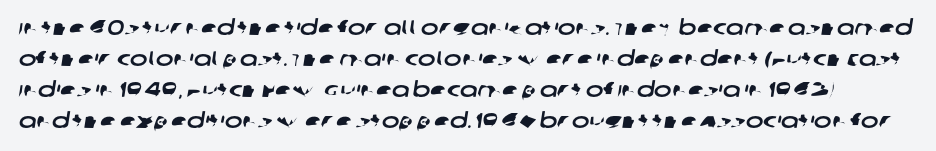
The image shows 21 px text type; set normal line spacing (1.47x), normal letter spacing, not underlined.
